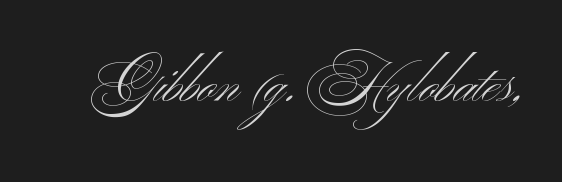
{"serif": "no", "bold": "no", "weight": "light", "width": "wide", "stroke_contrast": "medium", "x_height": "small", "monospaced": "no", "underline": "no", "letter_spacing": "normal", "letter_spacing_em": 0.0, "glyph_px": 56}
